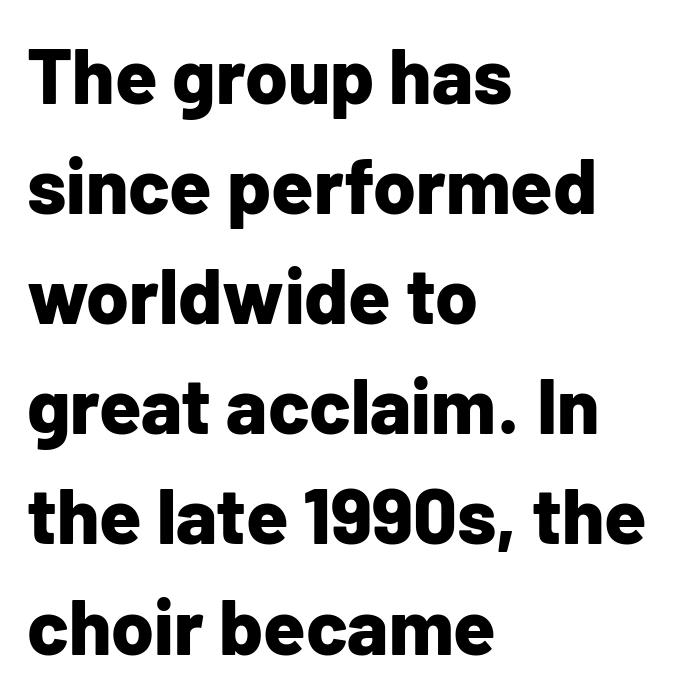
{"serif": "no", "italic": "no", "bold": "yes", "weight": "bold", "width": "normal", "stroke_contrast": "low", "x_height": "medium", "monospaced": "no", "underline": "no", "align": "left", "line_spacing": "normal", "line_spacing_ratio": 1.43, "letter_spacing": "normal", "letter_spacing_em": 0.0, "glyph_px": 77}
